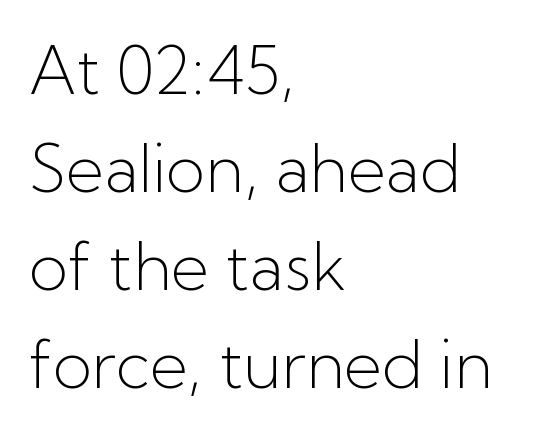
The image shows 65 px light sans-serif type, upright; set left-aligned, normal line spacing (1.51x), normal letter spacing, not underlined; low stroke contrast and a medium x-height.
